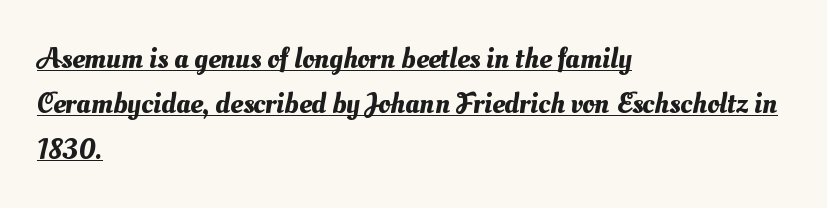
{"width": "normal", "stroke_contrast": "medium", "x_height": "small", "monospaced": "no", "underline": "yes", "align": "left", "line_spacing": "normal", "line_spacing_ratio": 1.51, "letter_spacing": "normal", "letter_spacing_em": 0.0, "glyph_px": 30}
